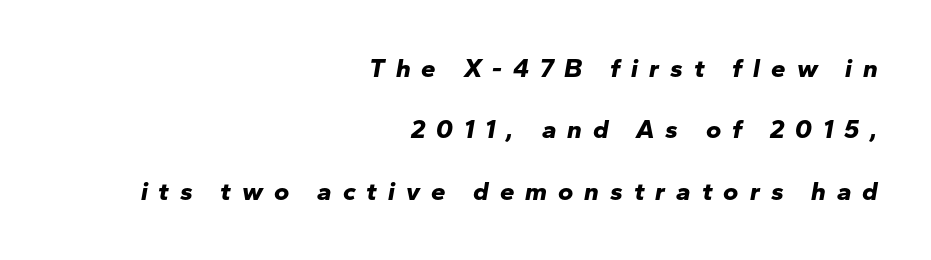
{"italic": "yes", "lean": "right", "slant_degrees": 10, "bold": "yes", "underline": "no", "align": "right", "line_spacing": "loose", "line_spacing_ratio": 2.36, "letter_spacing": "wide", "letter_spacing_em": 0.42, "glyph_px": 26}
